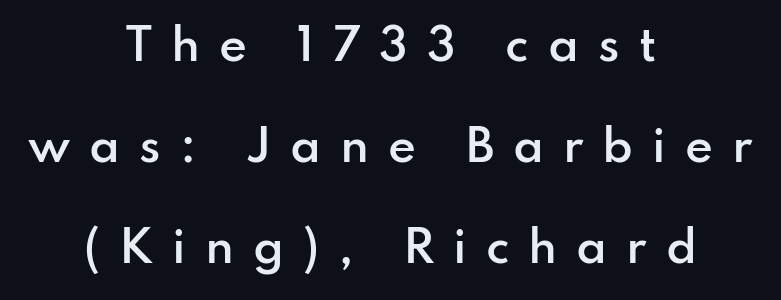
The image shows 43 px semibold sans-serif type, upright; set centered, loose line spacing (2.35x), unusually wide letter spacing (+0.44 em), not underlined; low stroke contrast and a small x-height.
